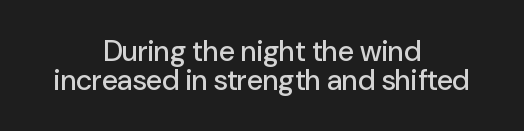
{"serif": "no", "italic": "no", "width": "normal", "stroke_contrast": "low", "x_height": "medium", "monospaced": "no", "underline": "no", "align": "center", "line_spacing": "tight", "line_spacing_ratio": 1.0, "letter_spacing": "normal", "letter_spacing_em": 0.0, "glyph_px": 29}
